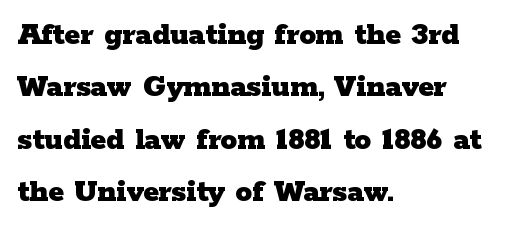
Q: Is the text bold? A: Yes.
Q: Is the text italic (slanted)? A: No, it is upright.
Q: Is the typeface a serif or a sans-serif typeface? A: Serif.
Q: Is the text underlined? A: No.
Q: How is the paragraph aligned? A: Left-aligned.
Q: Is the spacing between letters normal or unusually wide? A: Normal.
Q: Is the spacing between lines tight, normal or loose? A: Normal.
Q: Width (condensed, normal, or wide)? A: Wide.
Q: Stroke contrast? A: Low.
Q: x-height? A: Medium.
Q: Monospaced? A: No.
